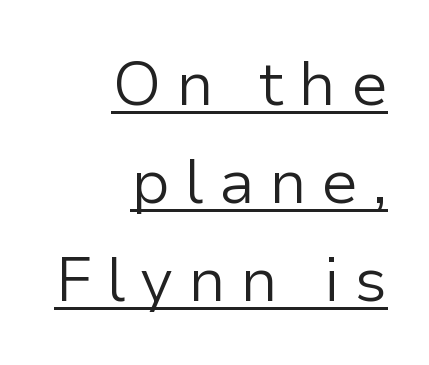
Upright lettering throughout. Letter spacing: wide. Is this a heavy cut? Hardly; it is regular or lighter. Grotesque or geometric, the face here clearly has no serifs.
